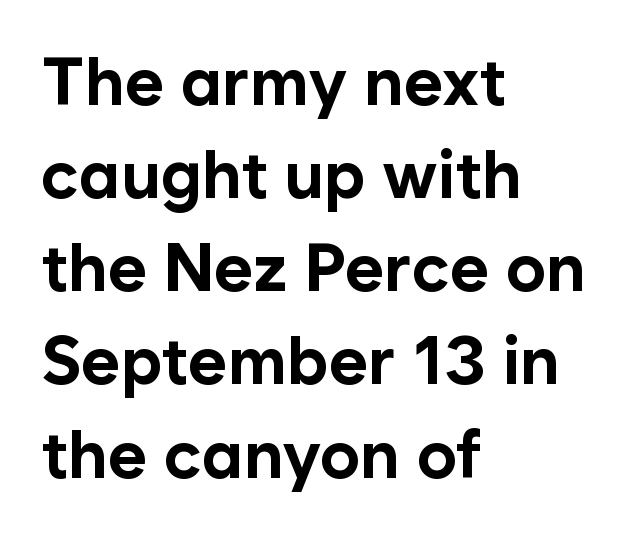
{"serif": "no", "italic": "no", "bold": "yes", "weight": "bold", "width": "normal", "stroke_contrast": "low", "x_height": "medium", "monospaced": "no", "underline": "no", "align": "left", "line_spacing": "normal", "line_spacing_ratio": 1.39, "letter_spacing": "normal", "letter_spacing_em": 0.0, "glyph_px": 67}
